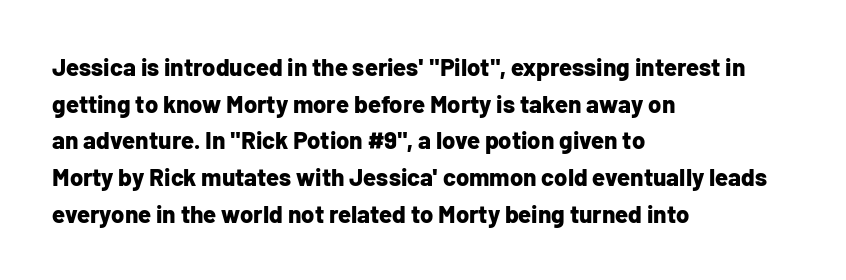
The image shows 24 px bold type, upright; set left-aligned, normal line spacing (1.53x), normal letter spacing, not underlined.
